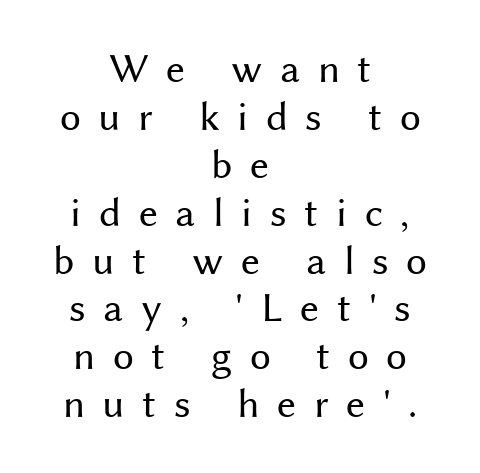
Stroke mass is kept to a normal reading level or below. You could only call the tracking loose — the letters float apart. Rendered with straight, roman letterforms. Think of a printed novel: that variable character pitch is what you see here. Rows of type sit shoulder to shoulder in the vertical direction. A sans-serif font was chosen for this passage.
